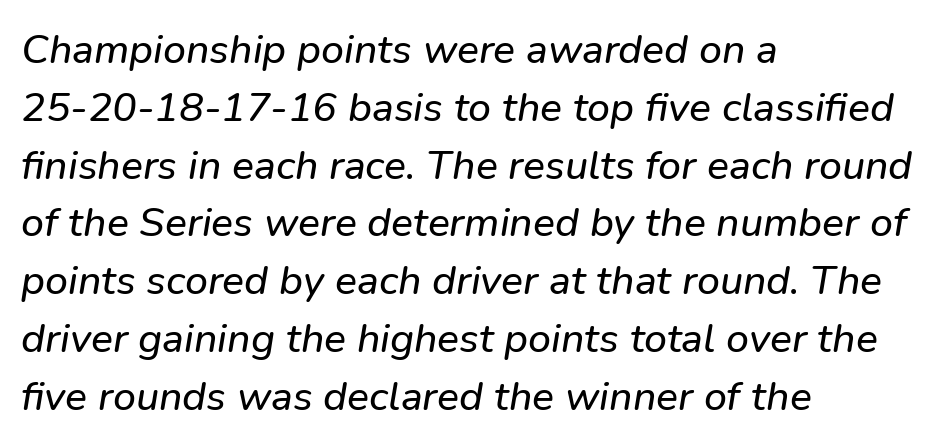
{"serif": "no", "width": "normal", "stroke_contrast": "low", "x_height": "medium", "monospaced": "no", "underline": "no", "align": "left", "line_spacing": "normal", "line_spacing_ratio": 1.41, "letter_spacing": "normal", "letter_spacing_em": 0.0, "glyph_px": 41}
